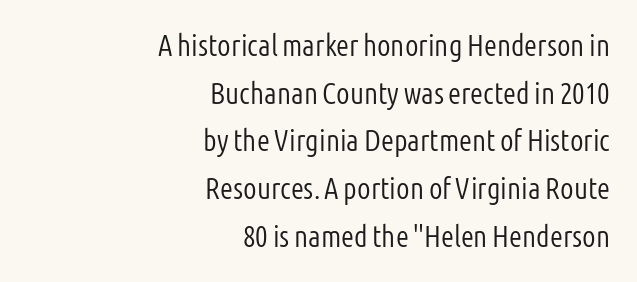
The image shows 30 px light, condensed sans-serif type, upright; set right-aligned, normal line spacing (1.59x), normal letter spacing, not underlined; low stroke contrast and a medium x-height.
